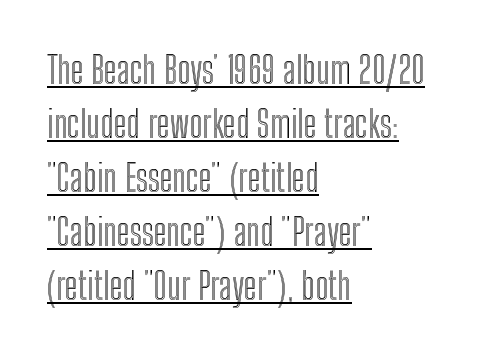
The image shows 37 px condensed type, upright; set left-aligned, normal line spacing (1.46x), normal letter spacing, underlined; a medium x-height.
